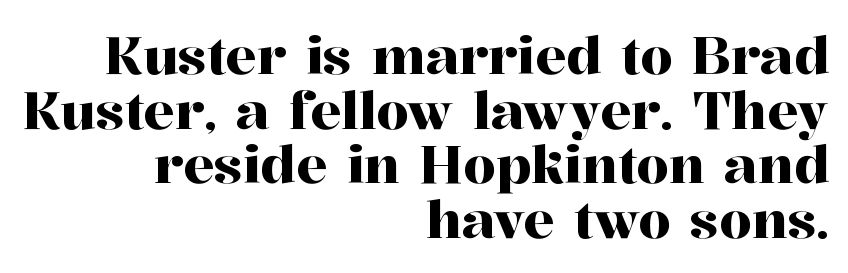
{"serif": "yes", "italic": "no", "width": "normal", "stroke_contrast": "high", "x_height": "medium", "monospaced": "no", "underline": "no", "align": "right", "line_spacing": "tight", "line_spacing_ratio": 1.05, "letter_spacing": "normal", "letter_spacing_em": 0.0, "glyph_px": 52}
